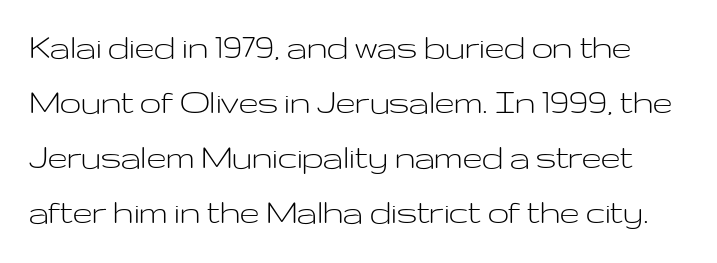
The letterforms sit shoulder to shoulder at normal distance. Characters remain perfectly vertical along every line. Note the varied advance widths — an 'i' is clearly narrower than an 'm'. Stroke thickness stays within the range of a standard reading face or lighter.
